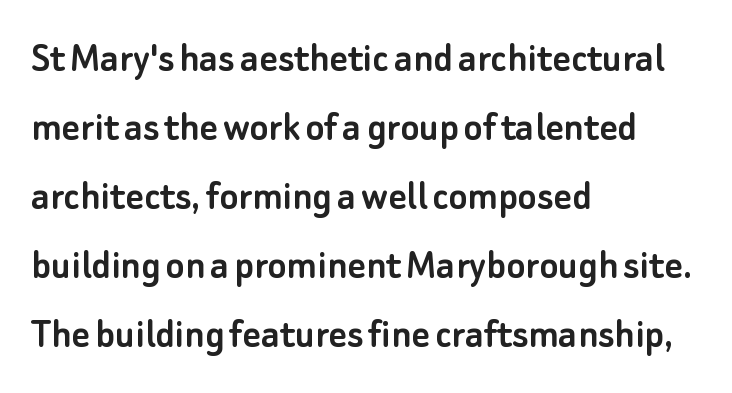
The image shows 44 px sans-serif type, upright; set left-aligned, normal line spacing (1.57x), normal letter spacing, not underlined; low stroke contrast and a small x-height.
